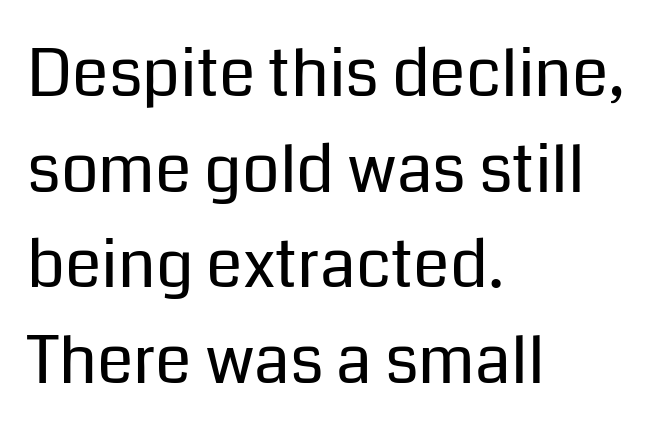
Q: Is the text bold? A: No.
Q: Is the text italic (slanted)? A: No, it is upright.
Q: Is the typeface a serif or a sans-serif typeface? A: Sans-serif.
Q: Is the text underlined? A: No.
Q: How is the paragraph aligned? A: Left-aligned.
Q: Is the spacing between letters normal or unusually wide? A: Normal.
Q: Is the spacing between lines tight, normal or loose? A: Normal.
Q: Width (condensed, normal, or wide)? A: Normal.
Q: Stroke contrast? A: Low.
Q: x-height? A: Medium.
Q: Monospaced? A: No.
